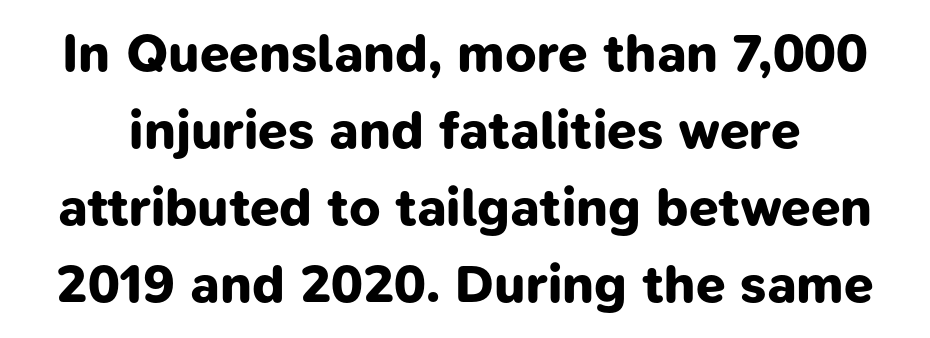
Q: Is the text bold? A: Yes.
Q: Is the typeface a serif or a sans-serif typeface? A: Sans-serif.
Q: Is the text underlined? A: No.
Q: Is the spacing between letters normal or unusually wide? A: Normal.
Q: Is the spacing between lines tight, normal or loose? A: Normal.
Q: Width (condensed, normal, or wide)? A: Normal.
Q: Stroke contrast? A: Low.
Q: x-height? A: Medium.
Q: Monospaced? A: No.
